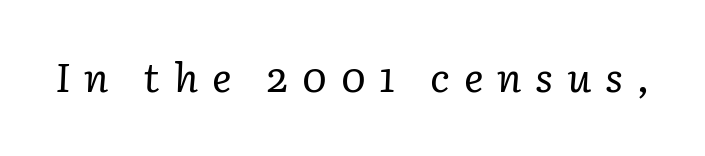
{"serif": "yes", "italic": "yes", "lean": "right", "slant_degrees": 3, "bold": "no", "weight": "regular", "width": "normal", "stroke_contrast": "low", "x_height": "medium", "monospaced": "no", "underline": "no", "letter_spacing": "wide", "letter_spacing_em": 0.33, "glyph_px": 41}
